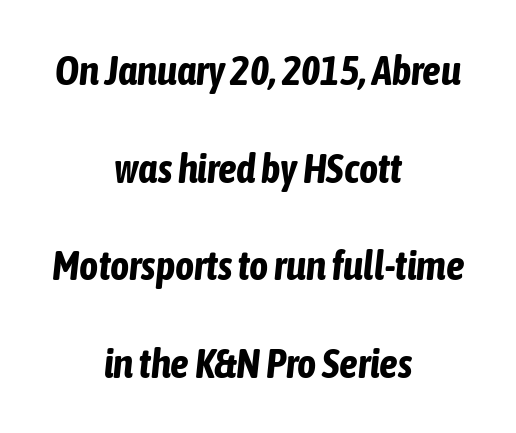
Decoration check: the copy has no underline. Do the characters align in a grid? No, the font is proportional. On the weight axis this lands at bold, roughly 700. What's the leading like? Stretched, with rows far apart. The lettering tilts uniformly, giving the passage an italic look. Line starts and ends both wander, symmetrically.
